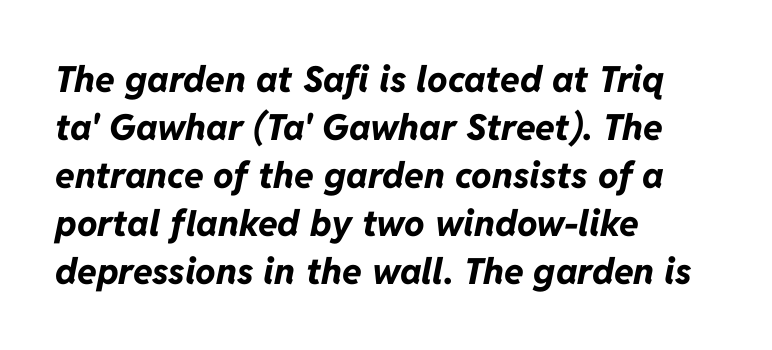
The specimen reads as italic at a glance. Students, note that the glyphs here touch the page at normal intervals. Note the varied advance widths — an 'i' is clearly narrower than an 'm'. Rows of type keep a routine distance in the vertical direction.
